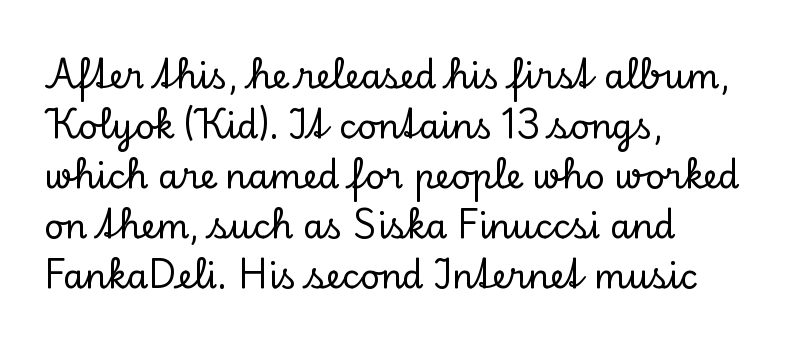
{"italic": "no", "width": "normal", "stroke_contrast": "low", "x_height": "small", "monospaced": "no", "underline": "no", "align": "left", "line_spacing": "normal", "line_spacing_ratio": 1.47, "letter_spacing": "normal", "letter_spacing_em": 0.0, "glyph_px": 34}
